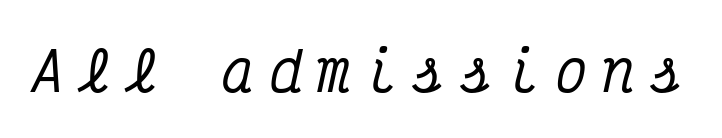
Compared with ordinary roman type, these characters are visibly tilted. The line texture is sparse and dotted thanks to wide tracking. Yep, those are serifs on the letters. The rendering uses typewriter-style spacing with identical character cells. Check under the words: just untouched page.
